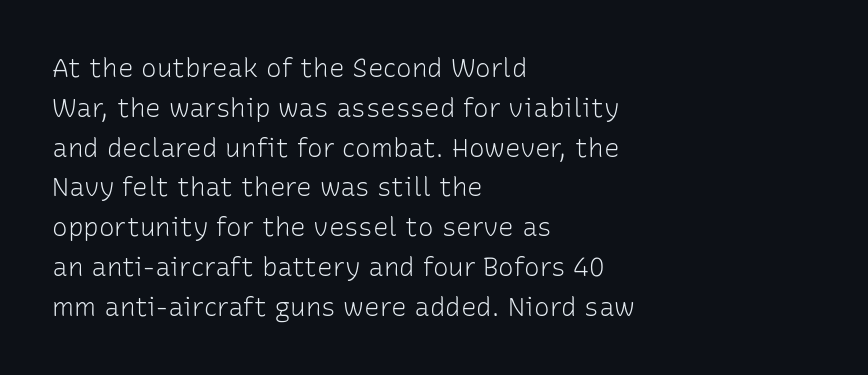
Q: Is the text bold? A: No.
Q: Is the text italic (slanted)? A: No, it is upright.
Q: Is the text underlined? A: No.
Q: How is the paragraph aligned? A: Left-aligned.
Q: Is the spacing between letters normal or unusually wide? A: Normal.
Q: Is the spacing between lines tight, normal or loose? A: Normal.
